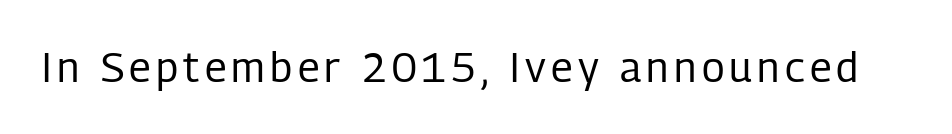
A clean baseline with only descenders dipping below it. Stem width sits at or under what a default text font uses. This sample uses an upright cut, with every glyph sitting square on the baseline. Stroke terminals: plain, sans-serif.
